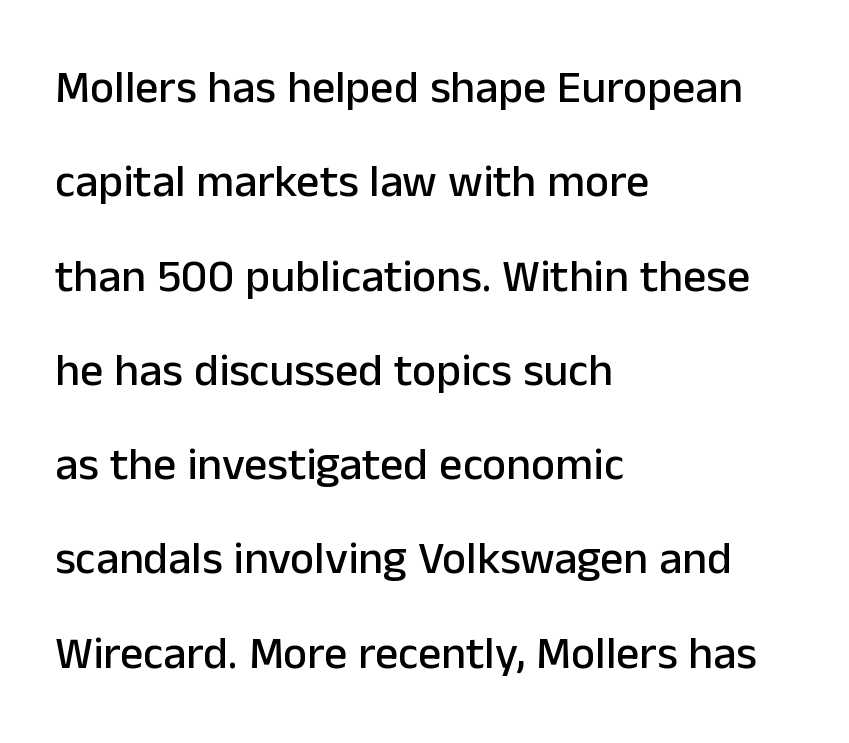
{"serif": "no", "italic": "no", "width": "normal", "stroke_contrast": "low", "x_height": "medium", "monospaced": "no", "underline": "no", "align": "left", "line_spacing": "loose", "line_spacing_ratio": 2.05, "letter_spacing": "normal", "letter_spacing_em": 0.0, "glyph_px": 46}
